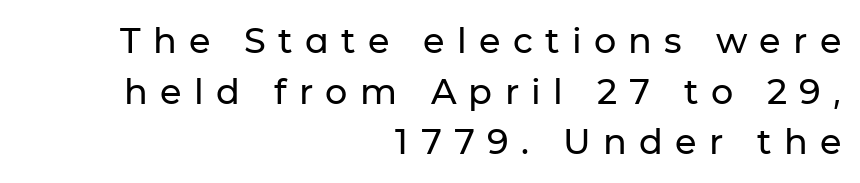
{"serif": "no", "italic": "no", "width": "normal", "stroke_contrast": "low", "x_height": "medium", "monospaced": "no", "underline": "no", "align": "right", "line_spacing": "normal", "line_spacing_ratio": 1.45, "letter_spacing": "wide", "letter_spacing_em": 0.35, "glyph_px": 35}
